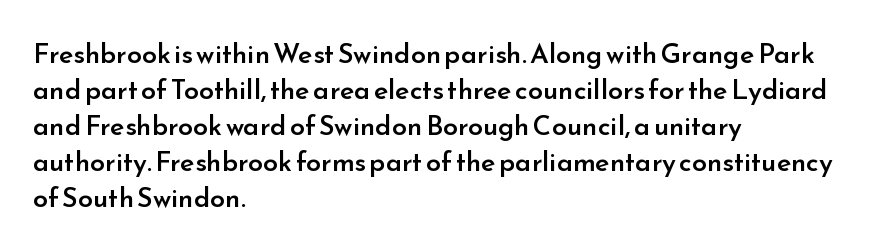
Q: Is the text bold? A: Semi-bold.
Q: Is the text italic (slanted)? A: No, it is upright.
Q: Is the text underlined? A: No.
Q: How is the paragraph aligned? A: Left-aligned.
Q: Is the spacing between letters normal or unusually wide? A: Normal.
Q: Is the spacing between lines tight, normal or loose? A: Normal.
